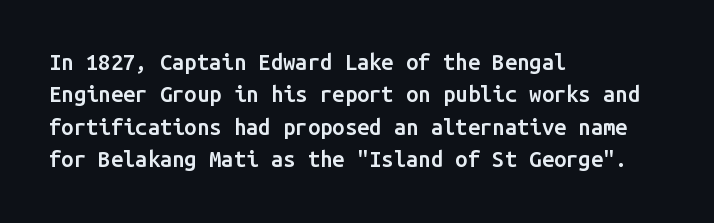
{"italic": "no", "bold": "semi", "underline": "no", "align": "left", "line_spacing": "normal", "line_spacing_ratio": 1.47, "letter_spacing": "normal", "letter_spacing_em": 0.0, "glyph_px": 22}
